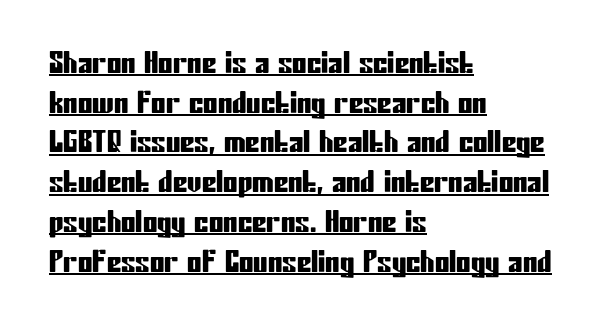
{"serif": "no", "italic": "no", "width": "condensed", "stroke_contrast": "low", "x_height": "medium", "monospaced": "no", "underline": "yes", "align": "left", "line_spacing": "normal", "line_spacing_ratio": 1.37, "letter_spacing": "normal", "letter_spacing_em": 0.0, "glyph_px": 29}
